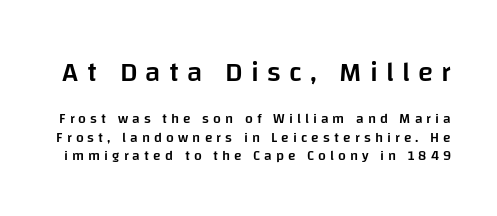
The image shows 28 px semibold sans-serif type, upright; set normal line spacing (1.32x), unusually wide letter spacing (+0.29 em), not underlined; the first (top) block is 2.0x larger; low stroke contrast and a large x-height.
